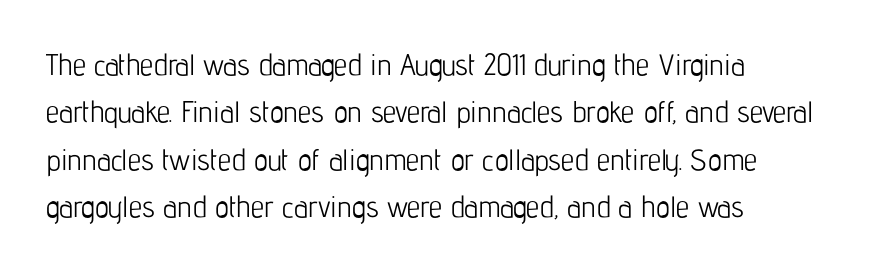
Check where the strokes stop: nothing finishes them off — pure sans. The baseline area is clear. Tall strokes in this sample are plumb rather than angled. Letters have the restrained weight of plain body copy at most. If you drew a ruler down the left edge, every line would touch it.
